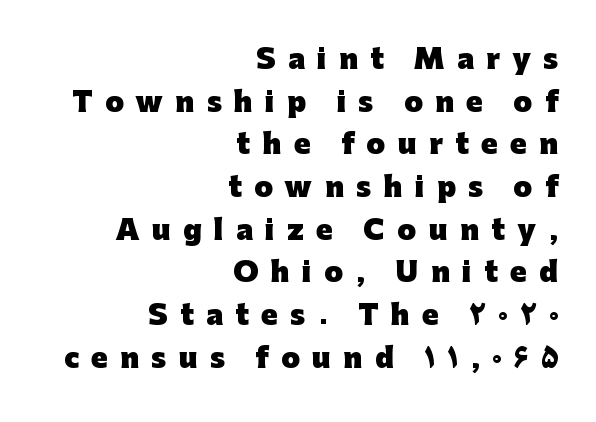
Q: Is the text bold? A: Yes.
Q: Is the text italic (slanted)? A: No, it is upright.
Q: Is the text underlined? A: No.
Q: How is the paragraph aligned? A: Right-aligned.
Q: Is the spacing between letters normal or unusually wide? A: Unusually wide.
Q: Is the spacing between lines tight, normal or loose? A: Normal.
